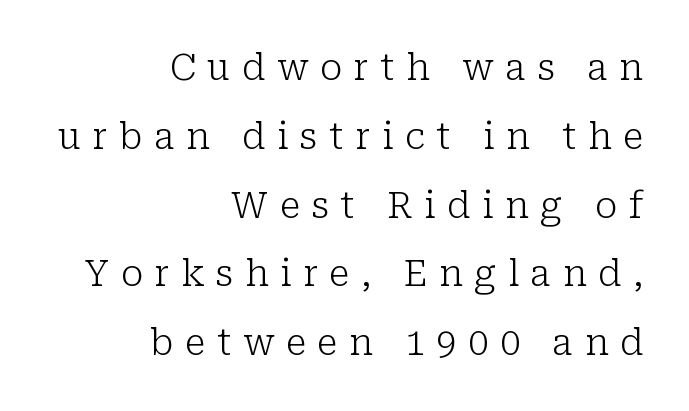
{"serif": "yes", "italic": "no", "bold": "no", "weight": "light", "width": "normal", "stroke_contrast": "low", "x_height": "medium", "monospaced": "no", "underline": "no", "align": "right", "line_spacing": "loose", "line_spacing_ratio": 1.91, "letter_spacing": "wide", "letter_spacing_em": 0.32, "glyph_px": 36}
